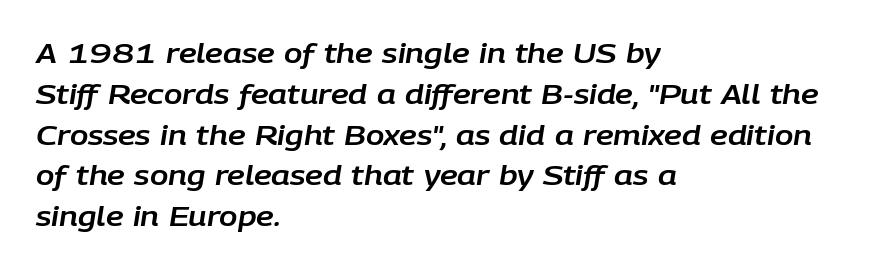
Q: Is the text italic (slanted)? A: Yes, it leans right by about 9 degrees.
Q: Is the text underlined? A: No.
Q: How is the paragraph aligned? A: Left-aligned.
Q: Is the spacing between letters normal or unusually wide? A: Normal.
Q: Is the spacing between lines tight, normal or loose? A: Normal.
